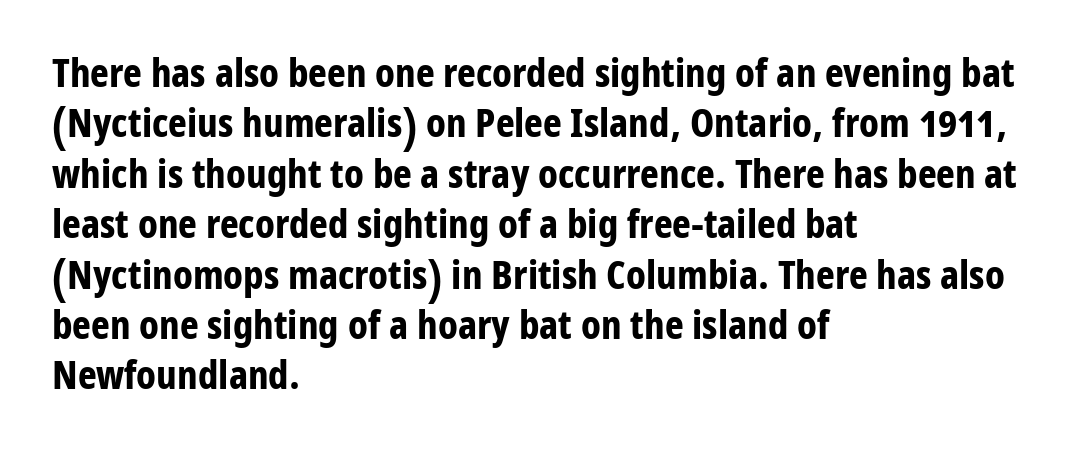
Q: Is the text bold? A: Yes.
Q: Is the text italic (slanted)? A: No, it is upright.
Q: Is the typeface a serif or a sans-serif typeface? A: Sans-serif.
Q: Is the text underlined? A: No.
Q: How is the paragraph aligned? A: Left-aligned.
Q: Is the spacing between letters normal or unusually wide? A: Normal.
Q: Is the spacing between lines tight, normal or loose? A: Normal.
Q: Width (condensed, normal, or wide)? A: Condensed.
Q: Stroke contrast? A: Low.
Q: x-height? A: Medium.
Q: Monospaced? A: No.
